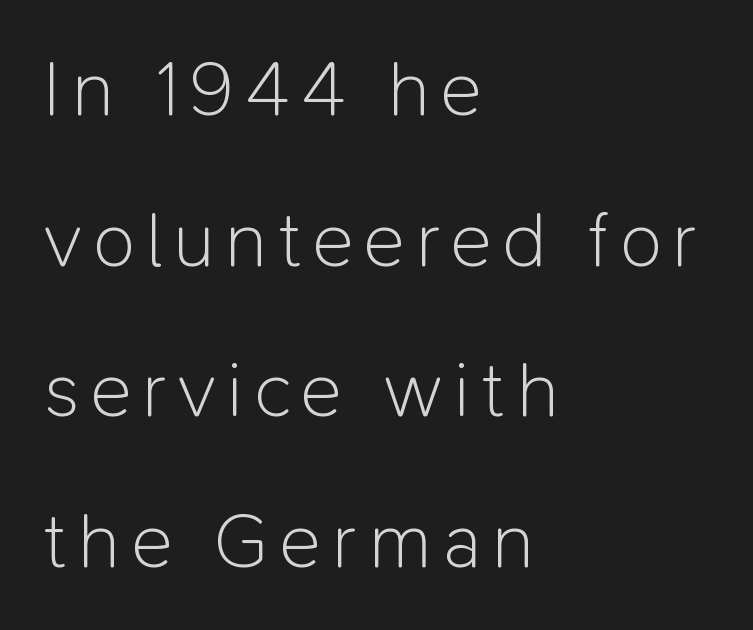
The image shows 78 px light sans-serif type, upright; set left-aligned, loose line spacing (1.93x), not underlined; low stroke contrast and a medium x-height.
